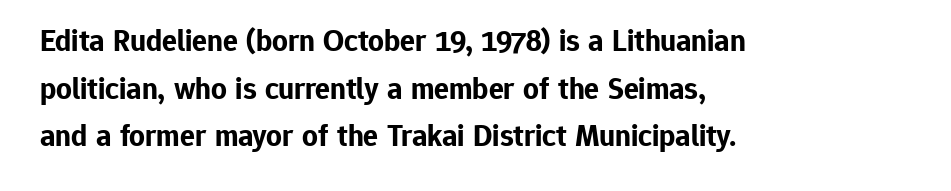
This is the regular roman posture of the typeface. Words float on clear page, feet unadorned. Honestly, the letter spacing is just normal — you wouldn't notice it. The ragged edge is on the right, which tells us the setting is flush left. Students, this is bold: see how much ink each stroke carries. This is sans-serif lettering, the kind often seen on screens and signage.
